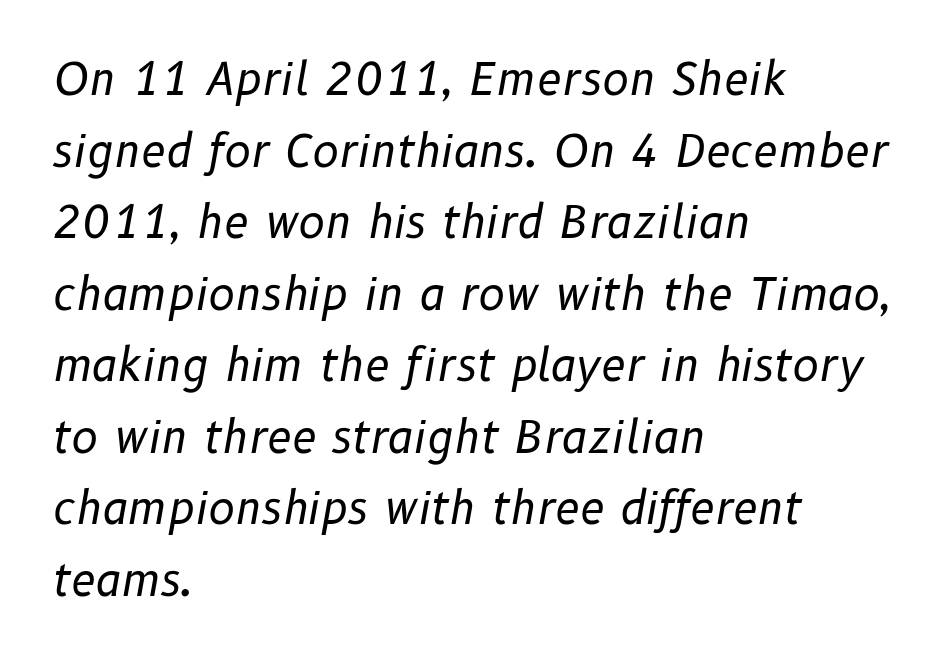
Regular leading. Teacher's note: observe the even left margin — that is flush-left alignment. A bare baseline throughout the passage. The weight tops out at a normal text grade. Compared with typical body copy, the letter spacing here is the same. Every character sits at an angle, as italics do.
